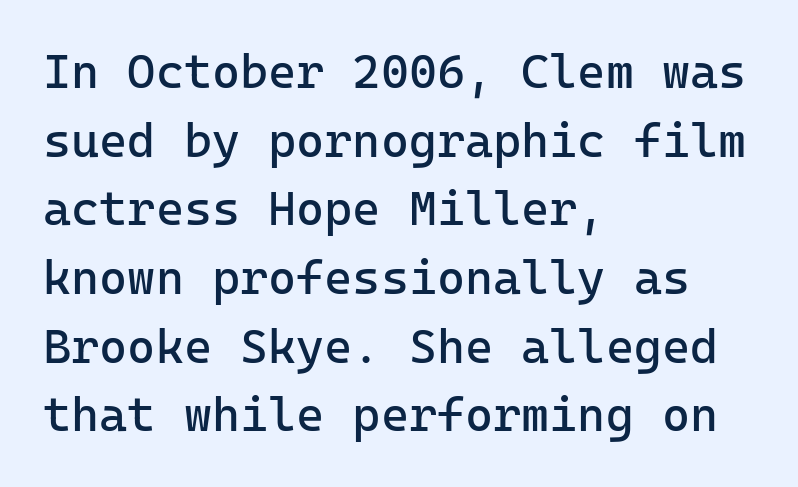
Leading matches the norm, producing a regular column. No heavy texture on the line: the type isn't bold. Spacing between characters is what you'd get straight out of the box. Every character here occupies the same horizontal width, giving the sample a typewriter-like rhythm.
